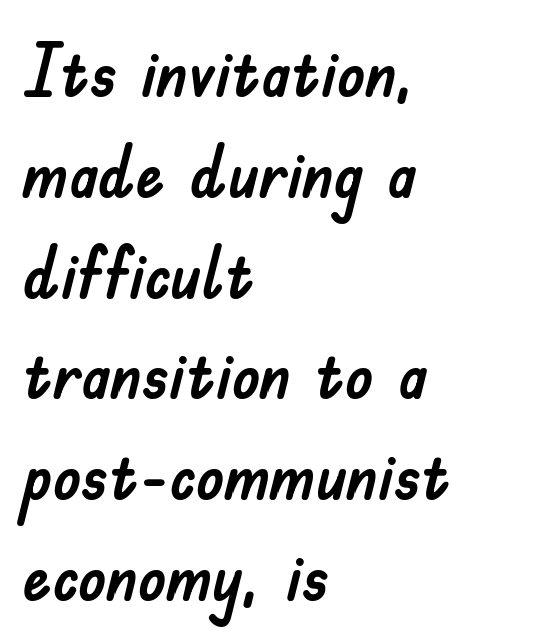
Descenders are the only things crossing below the line. Does the leading feel generous? No, just average. Characters follow at the spacing the type designer built in. Does the copy run flush right? No — it runs flush left.
